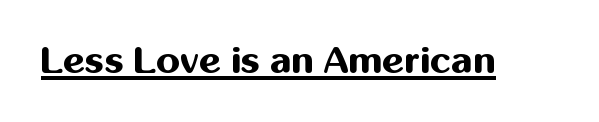
{"serif": "no", "italic": "no", "bold": "yes", "weight": "bold", "width": "normal", "stroke_contrast": "medium", "x_height": "medium", "monospaced": "no", "underline": "yes", "letter_spacing": "normal", "letter_spacing_em": 0.0, "glyph_px": 38}
